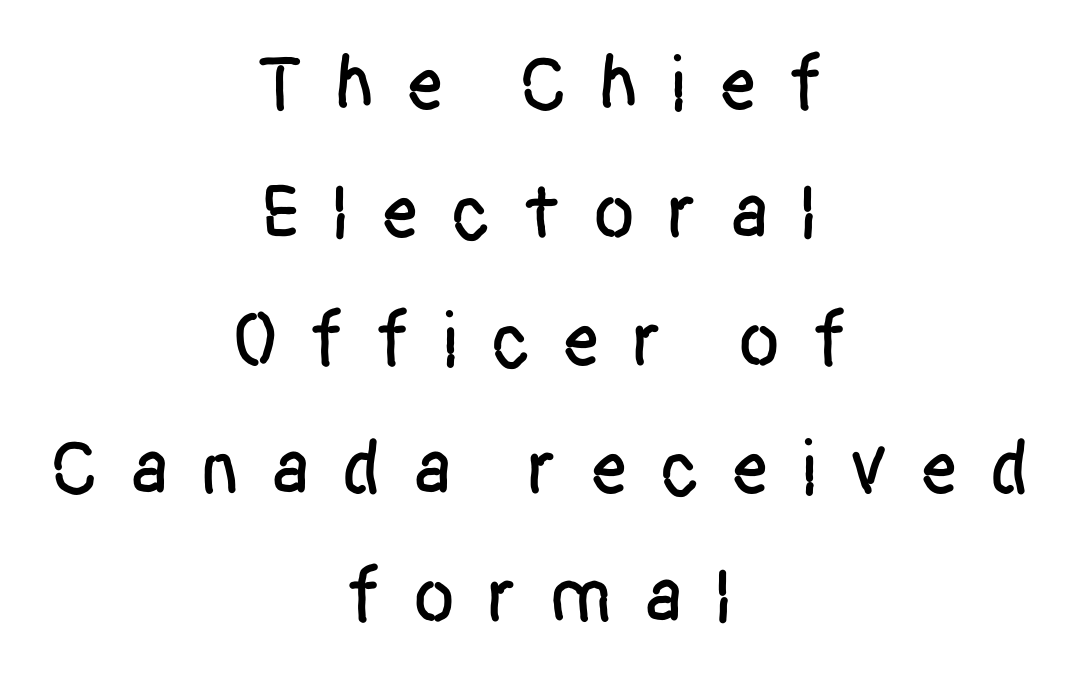
Q: Is the text italic (slanted)? A: No, it is upright.
Q: Is the typeface a serif or a sans-serif typeface? A: Sans-serif.
Q: Is the text underlined? A: No.
Q: How is the paragraph aligned? A: Centered.
Q: Is the spacing between letters normal or unusually wide? A: Unusually wide.
Q: Is the spacing between lines tight, normal or loose? A: Normal.
Q: Width (condensed, normal, or wide)? A: Condensed.
Q: Stroke contrast? A: Low.
Q: x-height? A: Large.
Q: Monospaced? A: No.
